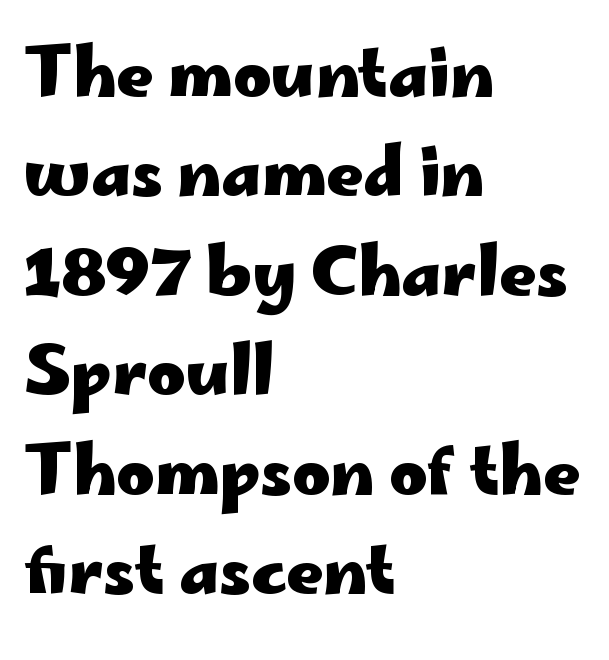
{"serif": "no", "italic": "no", "bold": "yes", "weight": "heavy", "width": "wide", "stroke_contrast": "low", "x_height": "small", "monospaced": "no", "underline": "no", "align": "left", "line_spacing": "normal", "line_spacing_ratio": 1.53, "letter_spacing": "normal", "letter_spacing_em": 0.0, "glyph_px": 65}
